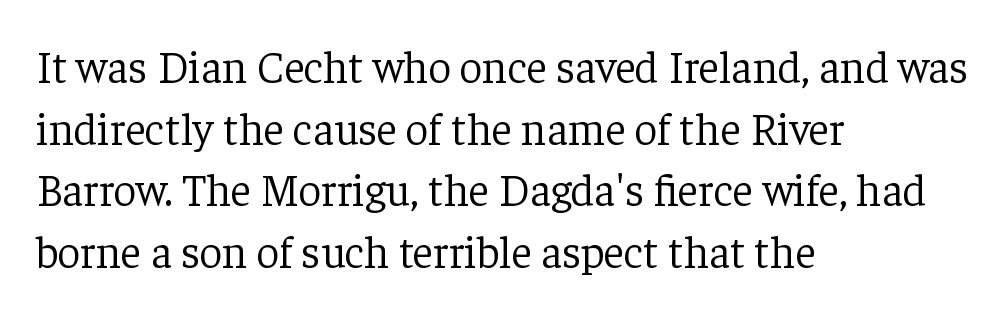
{"serif": "yes", "italic": "no", "bold": "no", "weight": "light", "width": "normal", "stroke_contrast": "low", "x_height": "medium", "monospaced": "no", "underline": "no", "align": "left", "line_spacing": "normal", "line_spacing_ratio": 1.37, "letter_spacing": "normal", "letter_spacing_em": 0.0, "glyph_px": 45}
